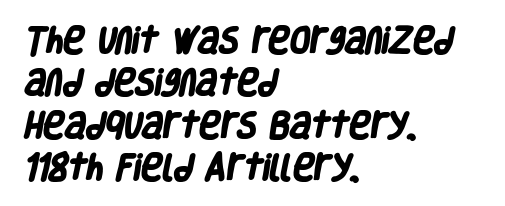
Interline gaps are of average width in this sample. If you drew a ruler down the left edge, every line would touch it. In terms of letterform style, serifs are entirely absent. Thick stems and heavy bowls — unmistakably bold.
